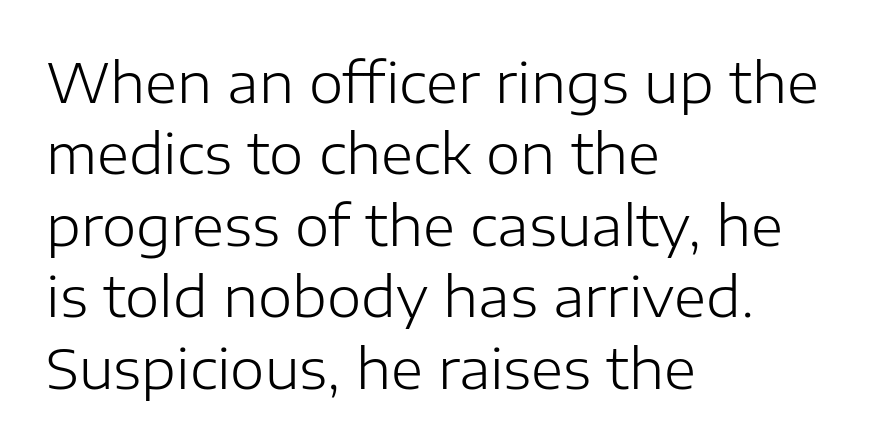
Regarding serifs, this sample does without them. In CSS terms this would be text-align: left. This sample keeps an unexceptional amount of space between lines. No extra tracking has been applied to these lines. Descenders are the only things crossing below the line. Spacing verdict: proportional, widths tailored to each character.
